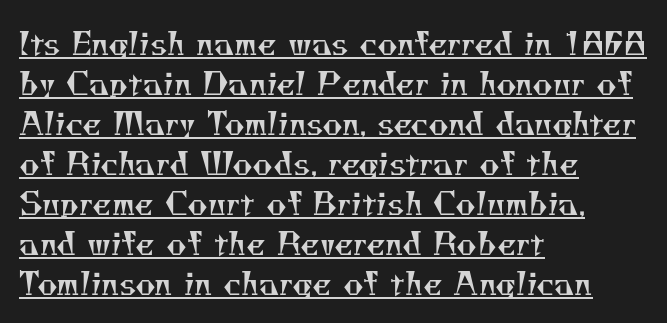
Q: Is the text bold? A: No.
Q: Is the typeface a serif or a sans-serif typeface? A: Serif.
Q: Is the text underlined? A: Yes.
Q: How is the paragraph aligned? A: Left-aligned.
Q: Is the spacing between letters normal or unusually wide? A: Normal.
Q: Is the spacing between lines tight, normal or loose? A: Normal.
Q: Width (condensed, normal, or wide)? A: Normal.
Q: Stroke contrast? A: Medium.
Q: x-height? A: Small.
Q: Monospaced? A: No.
